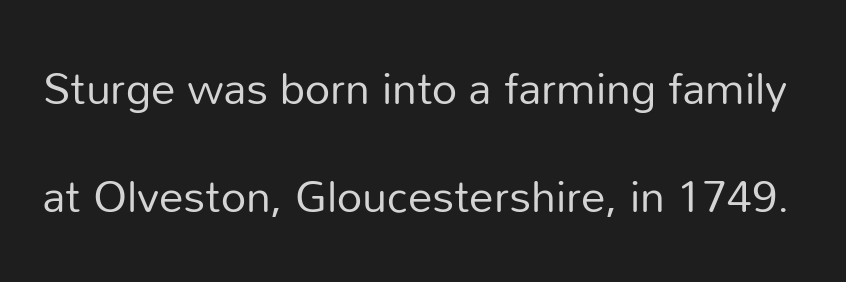
{"serif": "no", "italic": "no", "bold": "no", "weight": "regular", "width": "normal", "stroke_contrast": "low", "x_height": "medium", "monospaced": "no", "underline": "no", "line_spacing": "loose", "line_spacing_ratio": 2.45, "letter_spacing": "normal", "letter_spacing_em": 0.0, "glyph_px": 44}
